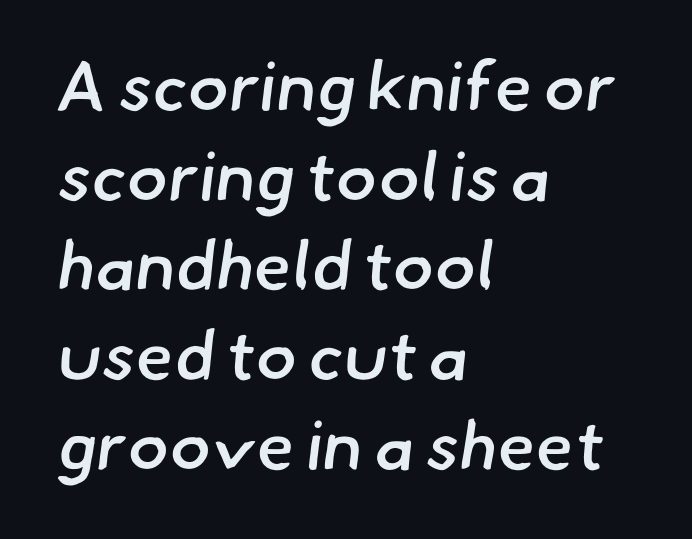
The image shows 69 px semibold sans-serif type; set left-aligned, normal line spacing (1.3x), normal letter spacing, not underlined; low stroke contrast and a small x-height.
